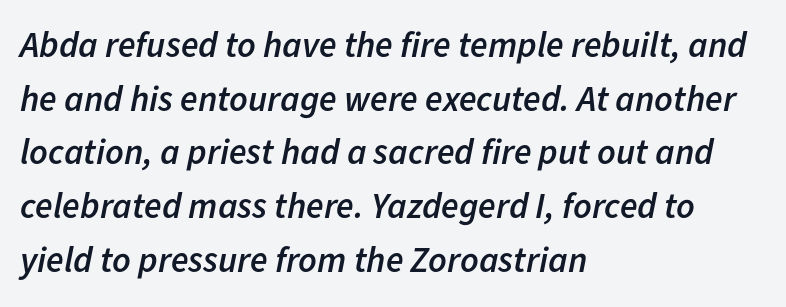
Q: Is the text bold? A: Semi-bold.
Q: Is the text italic (slanted)? A: Yes, it leans right by about 11 degrees.
Q: Is the text underlined? A: No.
Q: How is the paragraph aligned? A: Left-aligned.
Q: Is the spacing between letters normal or unusually wide? A: Normal.
Q: Is the spacing between lines tight, normal or loose? A: Normal.
Q: Width (condensed, normal, or wide)? A: Normal.
Q: Stroke contrast? A: Low.
Q: x-height? A: Medium.
Q: Monospaced? A: No.
